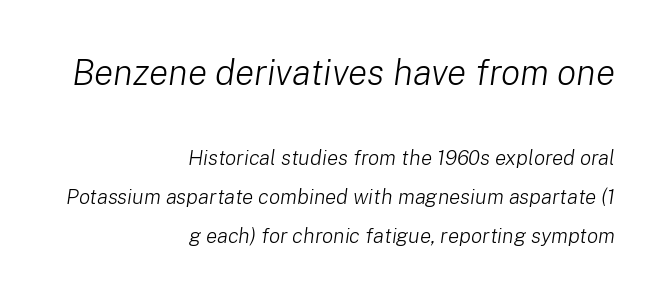
The image shows 36 px light type, italic (leaning right); set right-aligned, line spacing 1.85x, normal letter spacing, not underlined; the first (top) block is 1.71x larger; low stroke contrast and a medium x-height.
